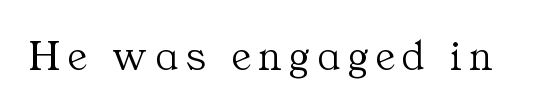
{"serif": "yes", "italic": "no", "bold": "no", "weight": "light", "width": "normal", "stroke_contrast": "medium", "x_height": "medium", "monospaced": "no", "underline": "no", "glyph_px": 44}
